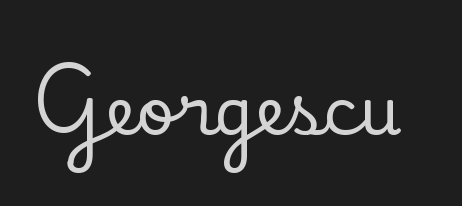
The image shows 66 px serif type, upright; set normal letter spacing, not underlined; low stroke contrast and a small x-height.
